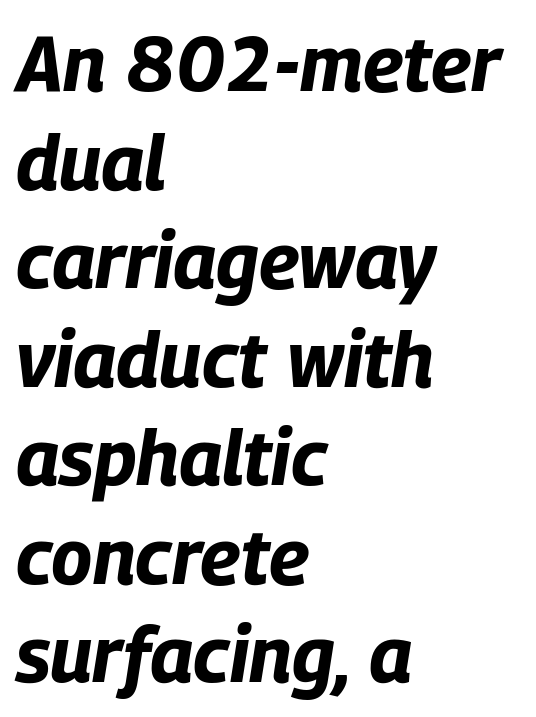
The image shows 77 px bold, condensed type, italic (leaning right); set left-aligned, normal line spacing (1.28x), normal letter spacing, not underlined; low stroke contrast and a large x-height.
